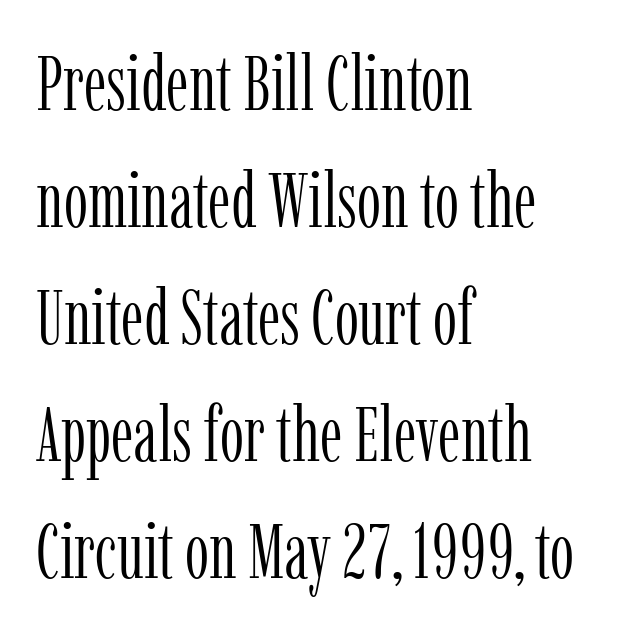
{"serif": "yes", "italic": "no", "bold": "no", "weight": "light", "width": "condensed", "stroke_contrast": "low", "x_height": "medium", "monospaced": "no", "underline": "no", "align": "left", "line_spacing": "normal", "line_spacing_ratio": 1.52, "letter_spacing": "normal", "letter_spacing_em": 0.0, "glyph_px": 77}
